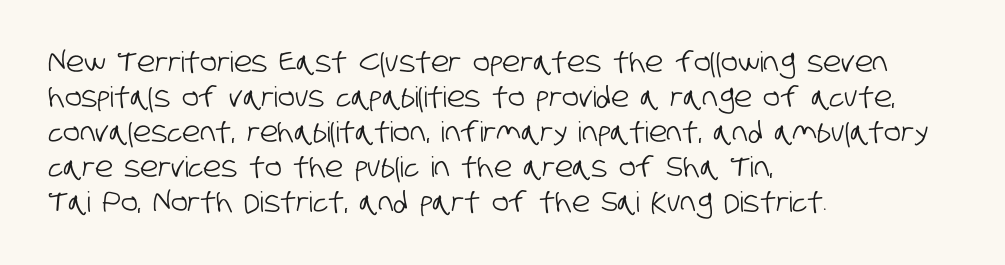
{"serif": "no", "width": "condensed", "stroke_contrast": "low", "x_height": "large", "monospaced": "no", "underline": "no", "align": "left", "line_spacing": "normal", "line_spacing_ratio": 1.25, "letter_spacing": "normal", "letter_spacing_em": 0.0, "glyph_px": 28}
